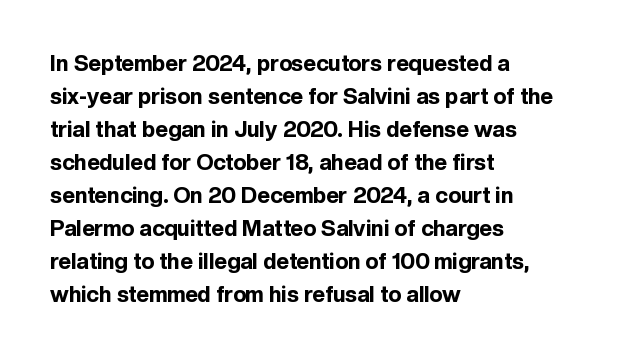
{"italic": "no", "bold": "yes", "underline": "no", "align": "left", "line_spacing": "normal", "line_spacing_ratio": 1.5, "letter_spacing": "normal", "letter_spacing_em": 0.0, "glyph_px": 22}
